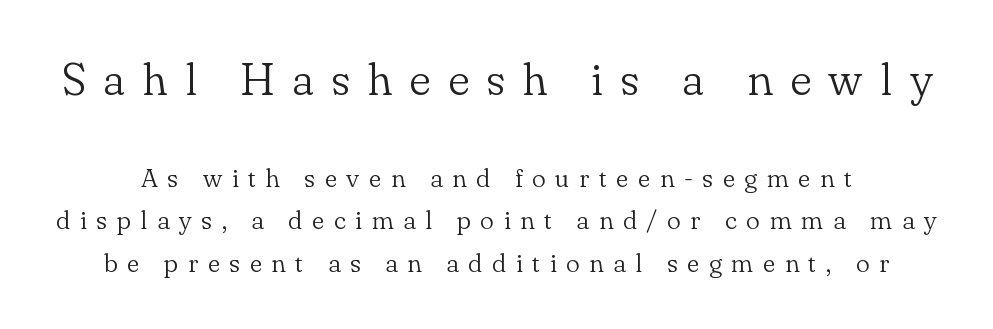
{"serif": "yes", "italic": "no", "bold": "no", "weight": "light", "width": "normal", "stroke_contrast": "low", "x_height": "small", "monospaced": "no", "underline": "no", "line_spacing": "normal", "line_spacing_ratio": 1.62, "letter_spacing": "wide", "letter_spacing_em": 0.37, "larger_block": "first", "size_ratio": 1.77, "glyph_px": 46}
